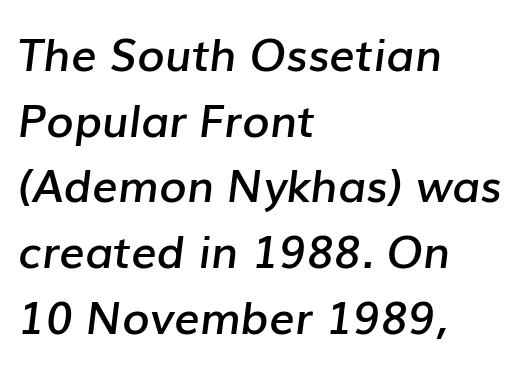
Q: Is the text bold? A: Semi-bold.
Q: Is the text italic (slanted)? A: Yes, it leans right by about 7 degrees.
Q: Is the text underlined? A: No.
Q: How is the paragraph aligned? A: Left-aligned.
Q: Is the spacing between letters normal or unusually wide? A: Normal.
Q: Is the spacing between lines tight, normal or loose? A: Normal.
Q: Width (condensed, normal, or wide)? A: Normal.
Q: Stroke contrast? A: Low.
Q: x-height? A: Medium.
Q: Monospaced? A: No.
